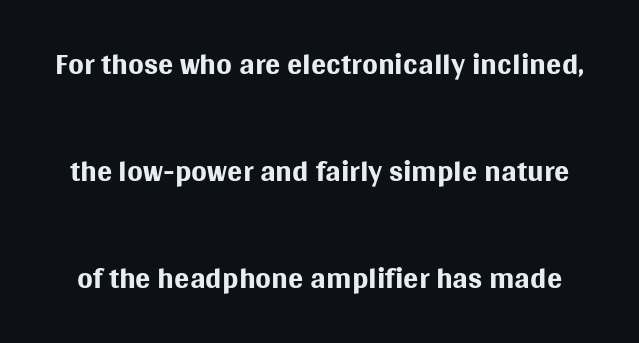
{"serif": "no", "italic": "no", "bold": "no", "weight": "regular", "width": "normal", "stroke_contrast": "medium", "x_height": "large", "monospaced": "no", "underline": "no", "align": "center", "line_spacing": "loose", "line_spacing_ratio": 2.38, "letter_spacing": "normal", "letter_spacing_em": 0.0, "glyph_px": 45}
